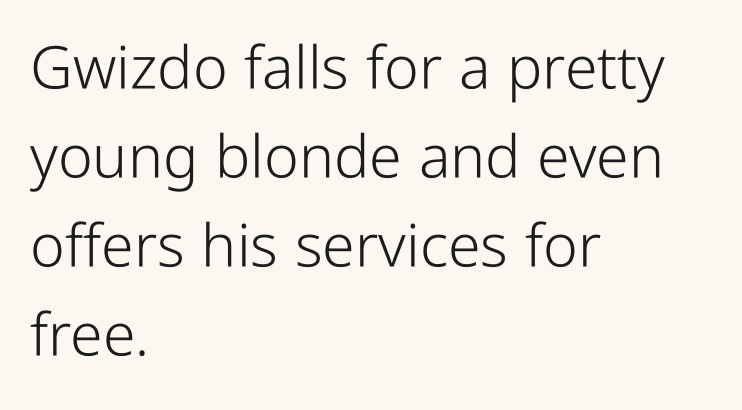
Q: Is the text bold? A: No.
Q: Is the text italic (slanted)? A: No, it is upright.
Q: Is the typeface a serif or a sans-serif typeface? A: Sans-serif.
Q: Is the text underlined? A: No.
Q: How is the paragraph aligned? A: Left-aligned.
Q: Is the spacing between letters normal or unusually wide? A: Normal.
Q: Is the spacing between lines tight, normal or loose? A: Normal.
Q: Width (condensed, normal, or wide)? A: Condensed.
Q: Stroke contrast? A: Low.
Q: x-height? A: Medium.
Q: Monospaced? A: No.
